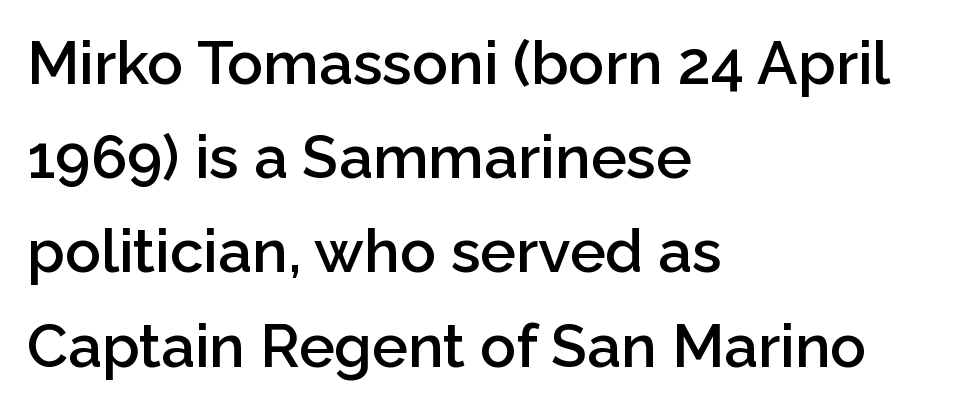
{"serif": "no", "italic": "no", "bold": "semi", "weight": "semibold", "width": "normal", "stroke_contrast": "low", "x_height": "medium", "monospaced": "no", "underline": "no", "align": "left", "line_spacing": "normal", "line_spacing_ratio": 1.57, "letter_spacing": "normal", "letter_spacing_em": 0.0, "glyph_px": 60}
